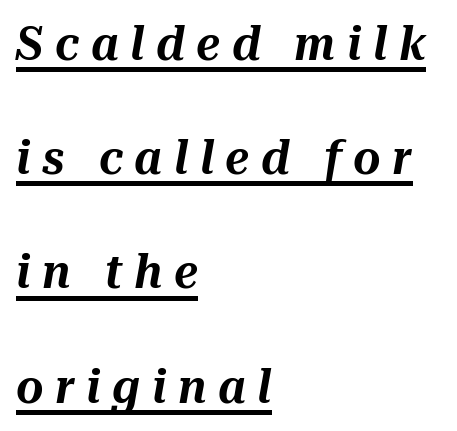
{"italic": "yes", "lean": "right", "slant_degrees": 10, "width": "normal", "stroke_contrast": "medium", "x_height": "medium", "monospaced": "no", "underline": "yes", "align": "left", "line_spacing": "loose", "line_spacing_ratio": 2.43, "letter_spacing": "wide", "letter_spacing_em": 0.25, "glyph_px": 47}
